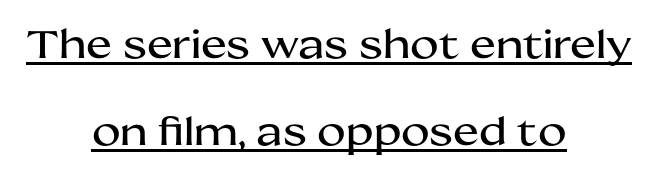
Q: Is the text italic (slanted)? A: No, it is upright.
Q: Is the text underlined? A: Yes.
Q: How is the paragraph aligned? A: Centered.
Q: Is the spacing between letters normal or unusually wide? A: Normal.
Q: Is the spacing between lines tight, normal or loose? A: Loose.
Q: Width (condensed, normal, or wide)? A: Wide.
Q: Stroke contrast? A: Medium.
Q: x-height? A: Medium.
Q: Monospaced? A: No.
